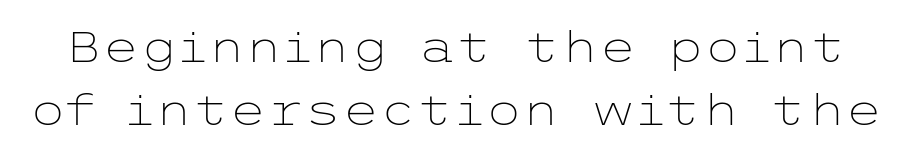
Check the space under the baseline: it is left empty. Tracking value appears to be zero — textbook default spacing. Bold? No — there's no thickening of the strokes. Reading down the column, the eye jumps a familiar distance to each next line. Nope, no serifs anywhere on these letters.
